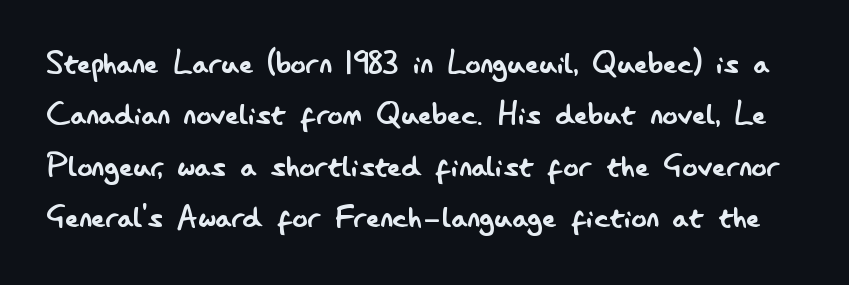
{"serif": "no", "italic": "no", "bold": "no", "weight": "regular", "width": "condensed", "stroke_contrast": "low", "x_height": "small", "monospaced": "no", "underline": "no", "line_spacing": "normal", "line_spacing_ratio": 1.35, "letter_spacing": "normal", "letter_spacing_em": 0.0, "glyph_px": 38}
